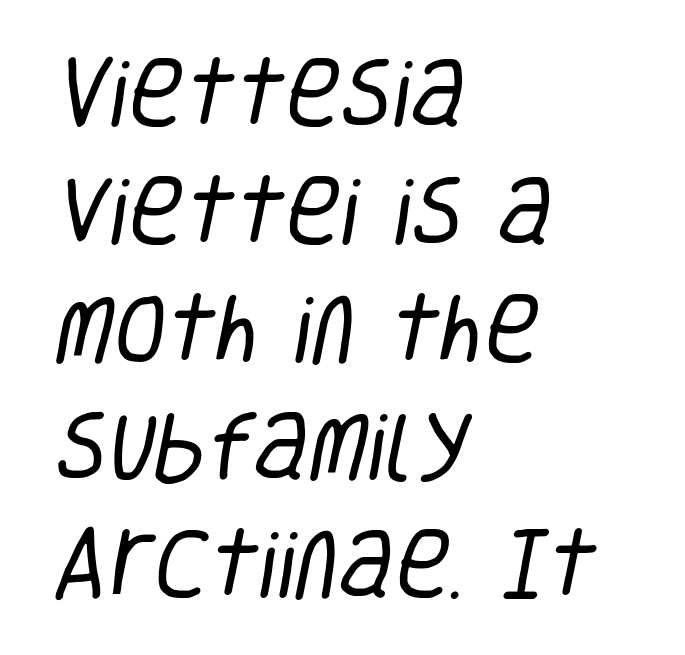
The image shows 76 px regular-weight, condensed sans-serif type; set left-aligned, normal line spacing (1.55x), normal letter spacing, not underlined; low stroke contrast and a large x-height.
